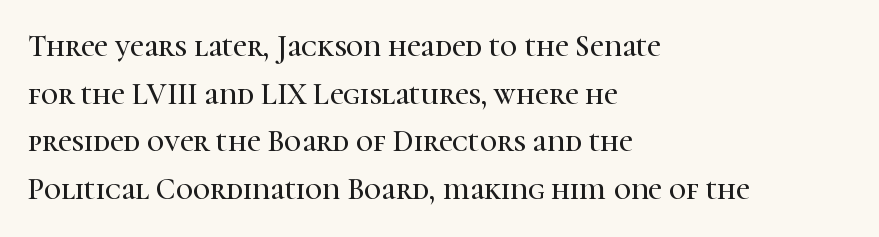
{"serif": "yes", "italic": "no", "width": "normal", "stroke_contrast": "high", "x_height": "medium", "monospaced": "no", "underline": "no", "align": "left", "line_spacing": "normal", "line_spacing_ratio": 1.59, "letter_spacing": "normal", "letter_spacing_em": 0.0, "glyph_px": 30}
